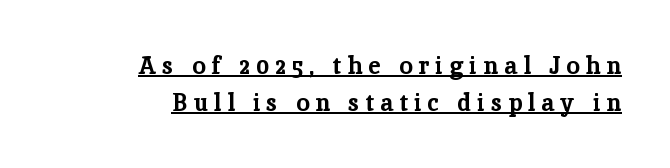
Glyph-to-glyph distance is far greater than everyday printed text. The lines are quadded right. The space between consecutive lines is moderate. The letters stand straight up with perfectly vertical stems. The typesetting leans heavy: a genuine bold.
